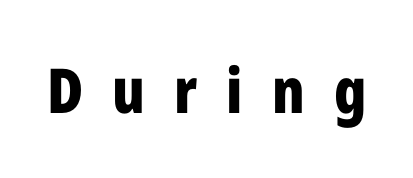
Check where the strokes stop: nothing finishes them off — pure sans. You can tell it's not italic because the verticals are truly vertical. The zone under the glyphs is completely vacant. The letters are bold, with thick, heavy strokes. Varying glyph widths throughout — classic text-font behaviour. Glyph-to-glyph distance is far greater than everyday printed text.
